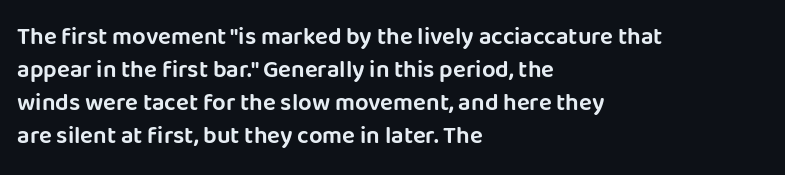
The image shows 24 px text type, upright; set left-aligned, normal line spacing (1.37x), normal letter spacing, not underlined.
